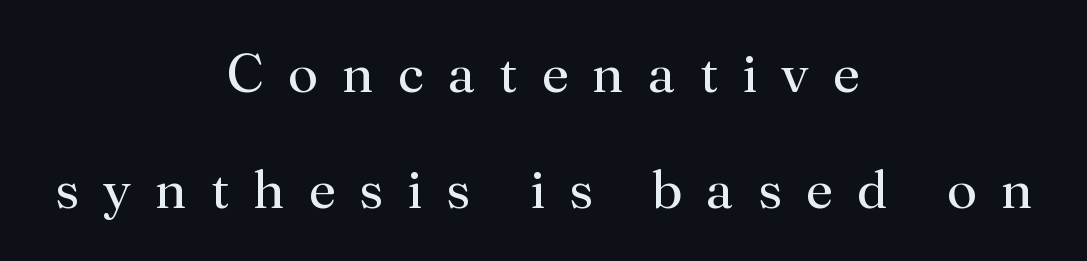
The rag falls on both sides of this text block equally. This sample uses expanded letter spacing, leaving extra air between glyphs. Little horizontal feet cap the strokes, marking this as serif type. Varying glyph widths throughout — classic text-font behaviour.
